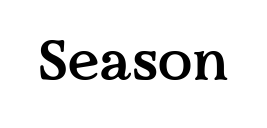
The image shows 57 px semibold serif type, upright; set normal letter spacing, not underlined; medium stroke contrast and a medium x-height.
